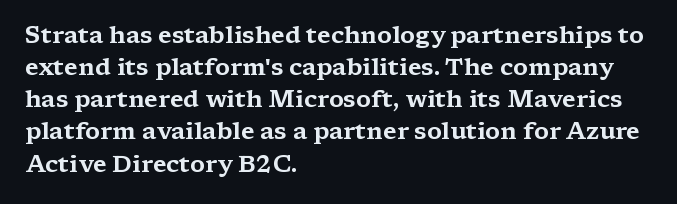
Just letters on the line, the space beneath them empty. Honestly, the row spacing looks completely unremarkable. No italicization has been applied; the sample stays upright. Teacher's note: observe the even left margin — that is flush-left alignment. Glyph-to-glyph distance matches everyday printed text.
